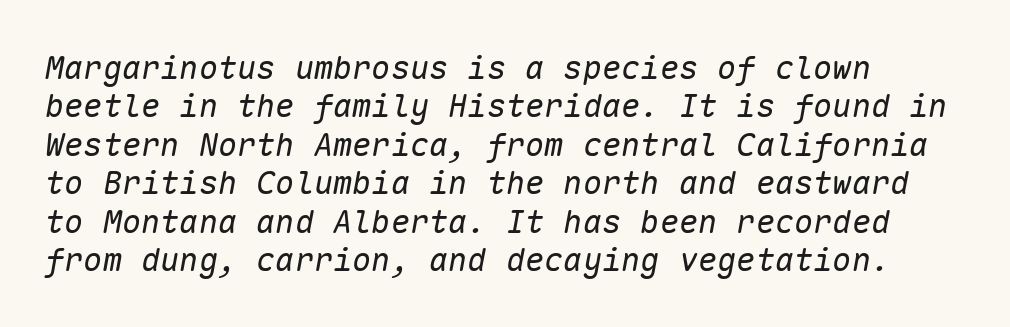
Descender tails drop into unmarked territory. Note the uniform advance width — an 'i' takes as much space as an 'm'. The passage shown has conventional tracking throughout. Visually the block forms a straight wall on the left and a jagged coastline on the right. The passage shown is not bold in any degree.
